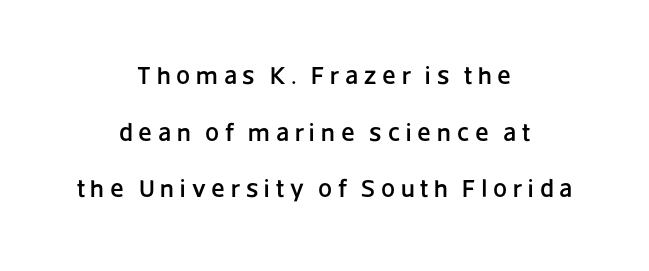
{"italic": "no", "underline": "no", "align": "center", "line_spacing": "loose", "line_spacing_ratio": 2.27, "letter_spacing": "wide", "letter_spacing_em": 0.23, "glyph_px": 25}
